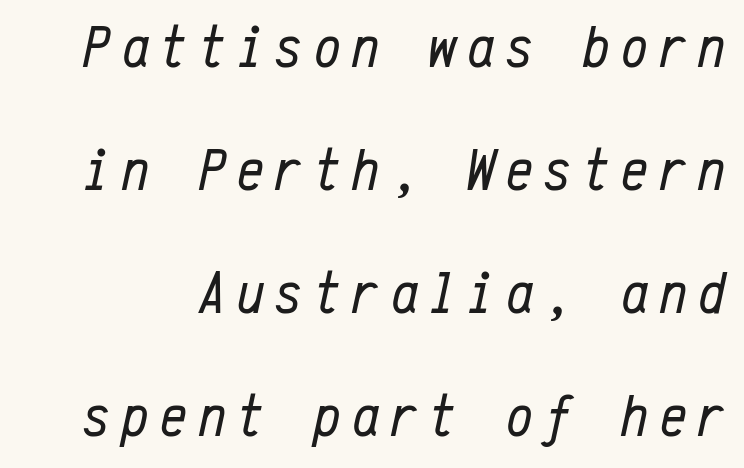
Words float on clear page, feet unadorned. Successive baselines arrive slowly, with a big drop between each. Counters stay open thanks to moderate or lighter strokes. Posture: slanted. Every character here occupies the same horizontal width, giving the sample a typewriter-like rhythm.
